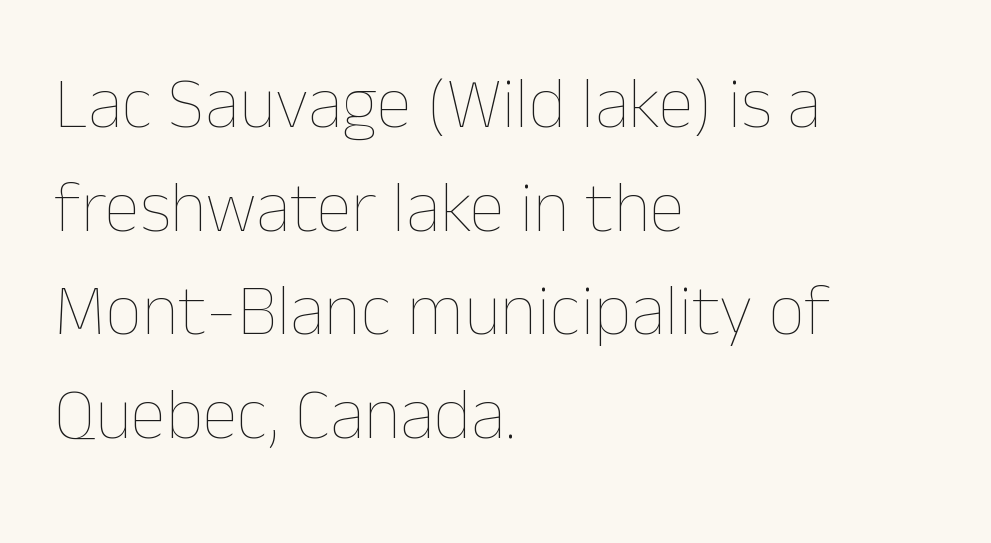
The line-height multiplier appears to be the usual default. Each word holds together tightly as a unit, with standard inter-letter gaps. Does the copy run flush right? No — it runs flush left. The string is rendered with underlining switched off.
